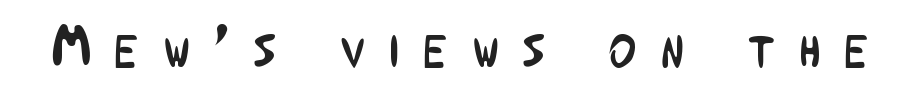
The characters display no serif detailing; their extremities are plain. Between one letter and the next there's a generous, obvious gap. Unlike italic type, these characters show no tilt at all. Nobody drew a line under any word here. These glyphs show unthickened strokes, regular width or finer.
